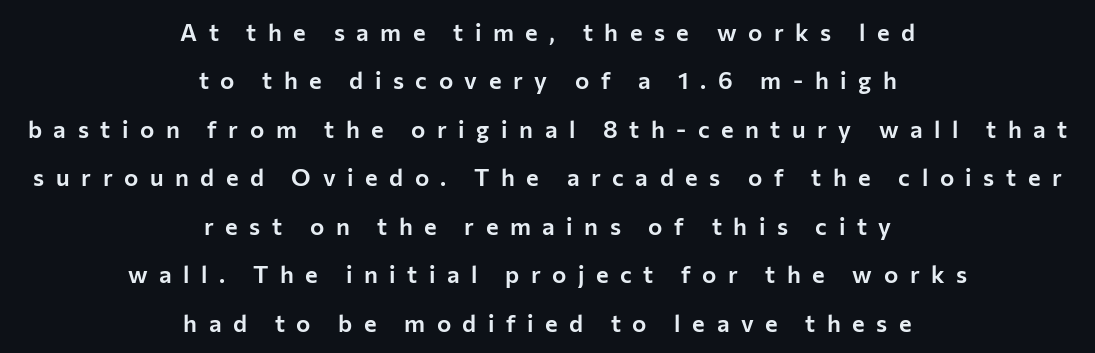
Q: Is the text italic (slanted)? A: No, it is upright.
Q: Is the text underlined? A: No.
Q: How is the paragraph aligned? A: Centered.
Q: Is the spacing between letters normal or unusually wide? A: Unusually wide.
Q: Is the spacing between lines tight, normal or loose? A: Loose.
